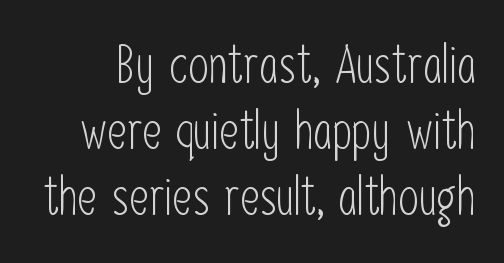
Clear beneath every line of the passage. Is this a fixed-width face? No — the glyphs have proportional, varying widths. Heft: none added — not bold. Is there any slant? The stems are plumb. Observe the ordinary spacing: letters are neighbours, not strangers.
